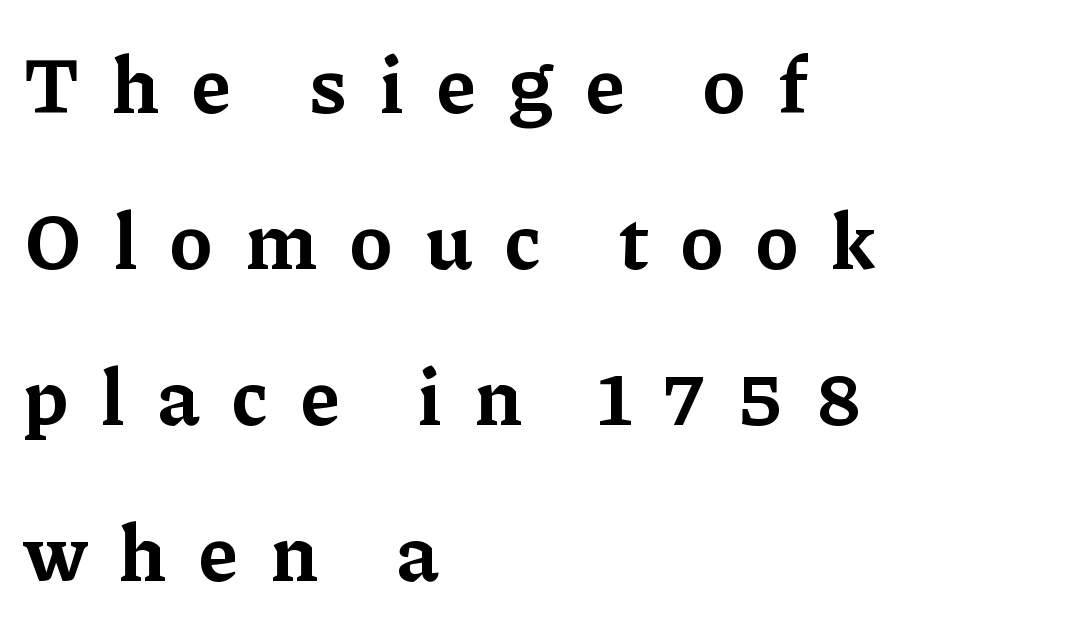
Q: Is the text bold? A: Yes.
Q: Is the text italic (slanted)? A: No, it is upright.
Q: Is the typeface a serif or a sans-serif typeface? A: Serif.
Q: Is the text underlined? A: No.
Q: How is the paragraph aligned? A: Left-aligned.
Q: Is the spacing between letters normal or unusually wide? A: Unusually wide.
Q: Is the spacing between lines tight, normal or loose? A: Loose.
Q: Width (condensed, normal, or wide)? A: Normal.
Q: Stroke contrast? A: Low.
Q: x-height? A: Medium.
Q: Monospaced? A: No.
